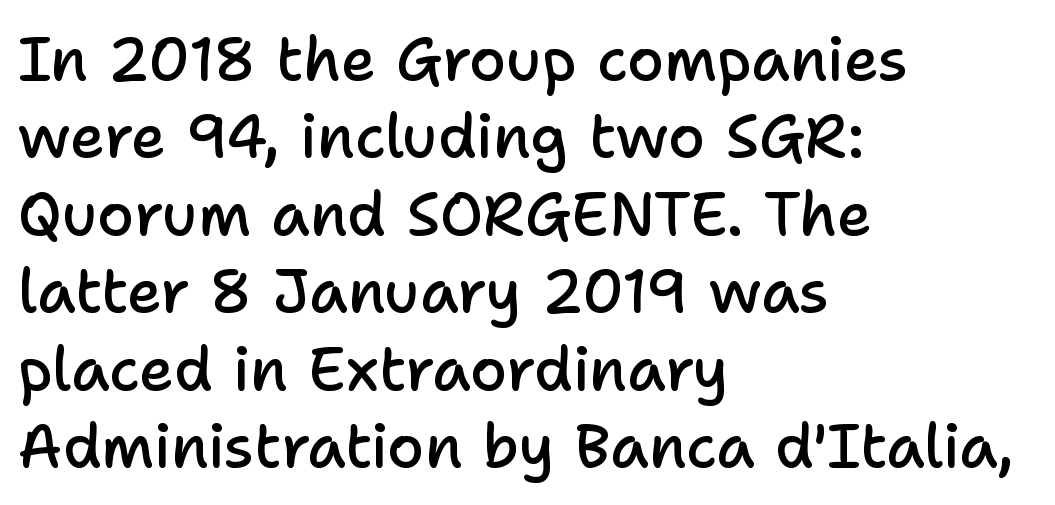
Summary of vertical rhythm: regular, with standard interline spacing. The lettering holds an erect, upright posture throughout. Short and long lines alike share a common starting point at left. In terms of letterform style, serifs are entirely absent. Is the type bold? Partly — it's a semibold, heavier than regular but not fully bold.
